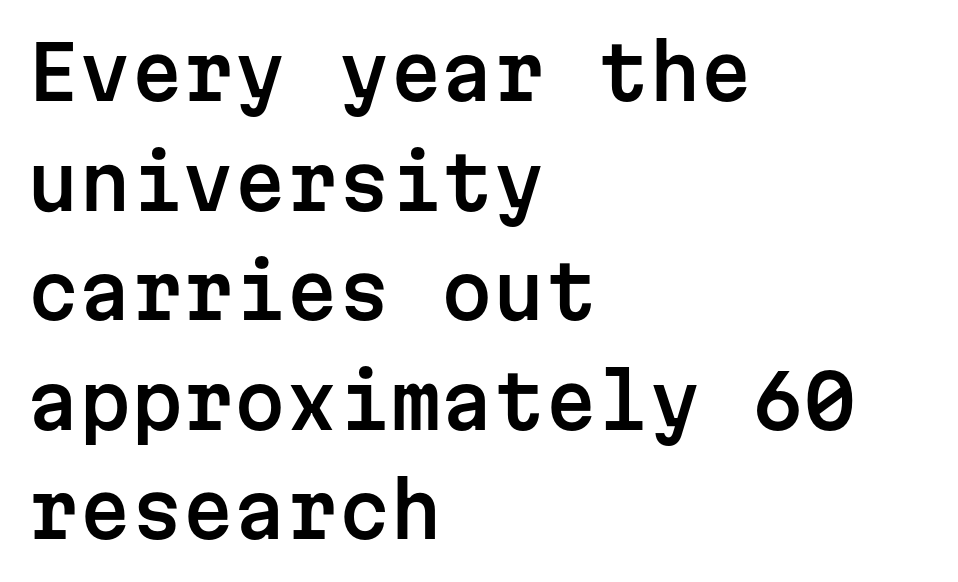
The image shows 74 px sans-serif type, upright, monospaced; set left-aligned, normal line spacing (1.48x), normal letter spacing, not underlined; low stroke contrast and a medium x-height.
